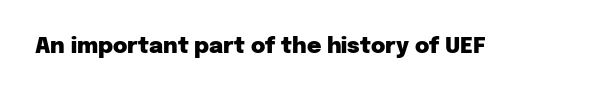
{"italic": "no", "bold": "yes", "underline": "no", "letter_spacing": "normal", "letter_spacing_em": 0.0, "glyph_px": 22}
